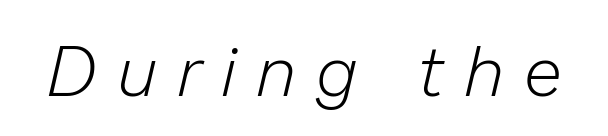
Q: Is the text bold? A: No.
Q: Is the text italic (slanted)? A: Yes, it leans right by about 13 degrees.
Q: Is the text underlined? A: No.
Q: Is the spacing between letters normal or unusually wide? A: Unusually wide.
Q: Width (condensed, normal, or wide)? A: Normal.
Q: Stroke contrast? A: Low.
Q: x-height? A: Medium.
Q: Monospaced? A: No.
